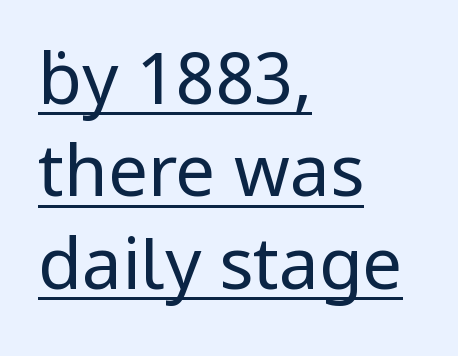
Q: Is the text bold? A: No.
Q: Is the text italic (slanted)? A: No, it is upright.
Q: Is the typeface a serif or a sans-serif typeface? A: Sans-serif.
Q: Is the text underlined? A: Yes.
Q: How is the paragraph aligned? A: Left-aligned.
Q: Is the spacing between letters normal or unusually wide? A: Normal.
Q: Is the spacing between lines tight, normal or loose? A: Normal.
Q: Width (condensed, normal, or wide)? A: Normal.
Q: Stroke contrast? A: Low.
Q: x-height? A: Medium.
Q: Monospaced? A: No.
